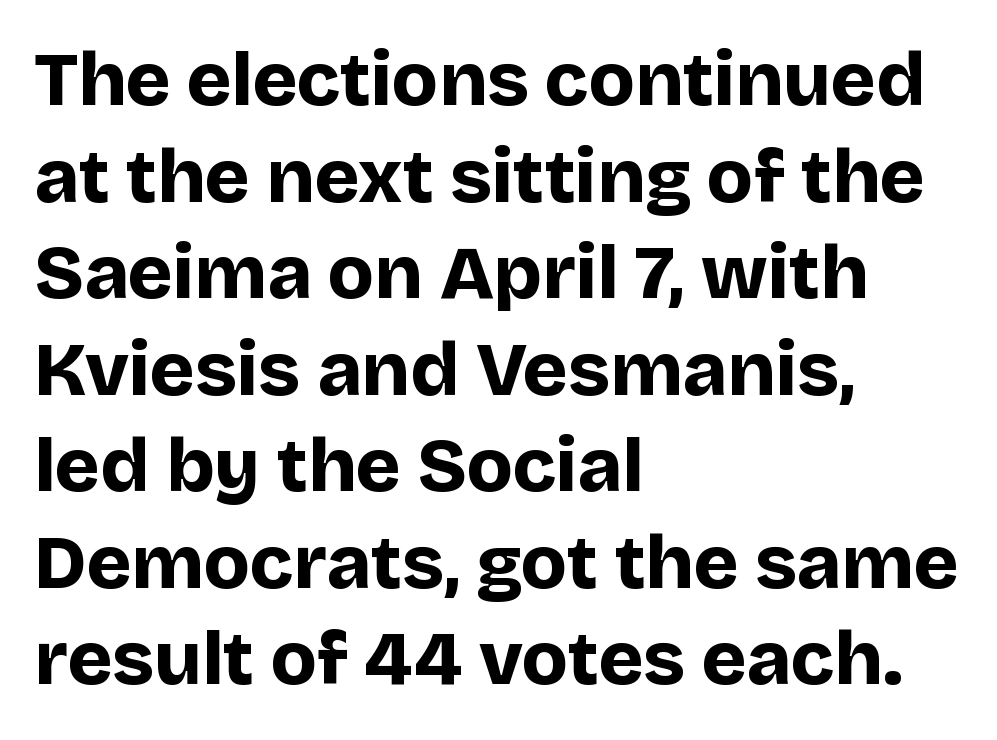
{"serif": "no", "italic": "no", "bold": "yes", "weight": "bold", "width": "normal", "stroke_contrast": "low", "x_height": "large", "monospaced": "no", "underline": "no", "align": "left", "line_spacing": "normal", "line_spacing_ratio": 1.27, "letter_spacing": "normal", "letter_spacing_em": 0.0, "glyph_px": 76}
